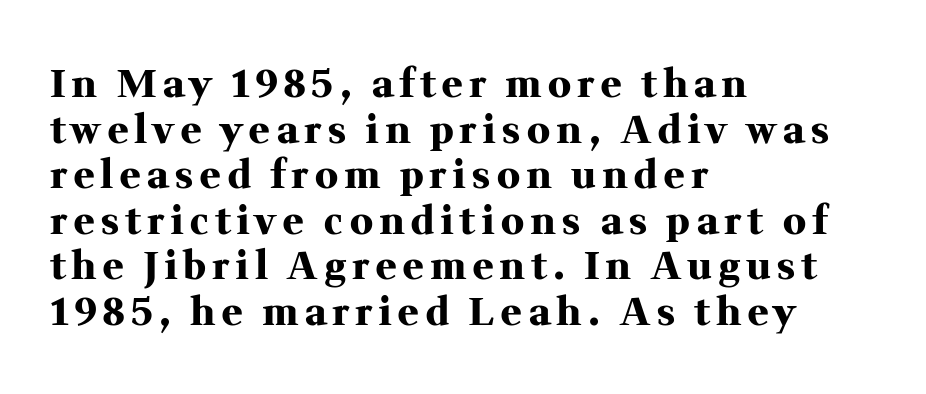
Look at the stroke-to-counter ratio: heavy, a bold. Do the characters align in a grid? No, the font is proportional. The words here are not underlined. Designer's note — italics off, roman on. A student would call this left alignment; a typographer would say flush left, rag right. Regarding serifs, this sample has them.
